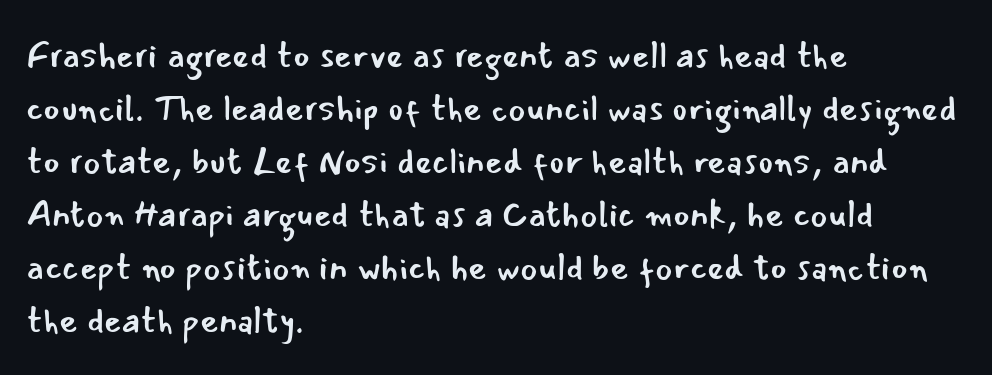
The image shows 36 px regular-weight sans-serif type, upright; set left-aligned, normal line spacing (1.47x), normal letter spacing, not underlined; low stroke contrast and a small x-height.
